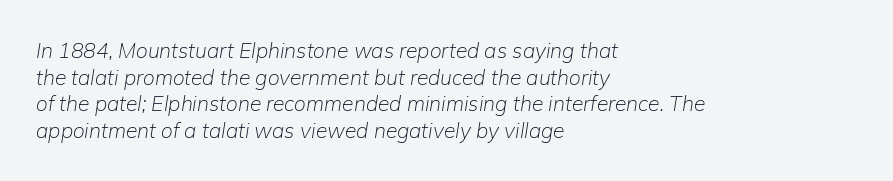
{"italic": "yes", "lean": "right", "slant_degrees": 9, "bold": "no", "underline": "no", "align": "left", "line_spacing": "normal", "line_spacing_ratio": 1.27, "letter_spacing": "normal", "letter_spacing_em": 0.0, "glyph_px": 21}
